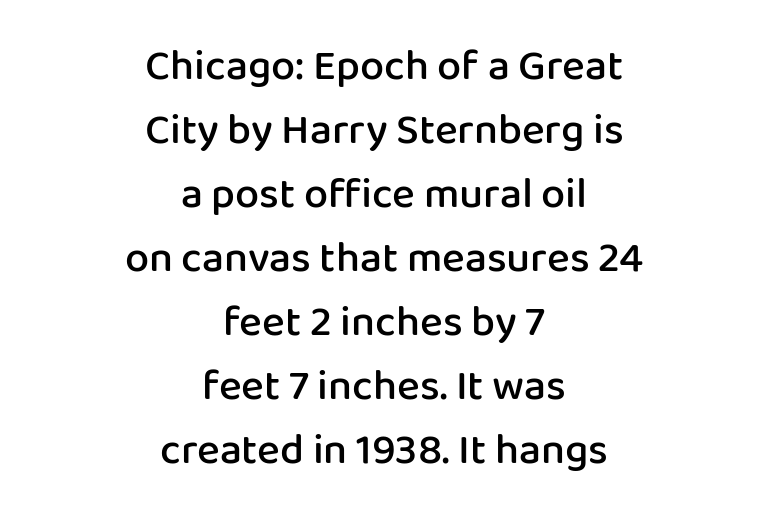
{"serif": "no", "italic": "no", "bold": "semi", "weight": "semibold", "width": "normal", "stroke_contrast": "low", "x_height": "medium", "monospaced": "no", "underline": "no", "align": "center", "line_spacing": "normal", "line_spacing_ratio": 1.49, "letter_spacing": "normal", "letter_spacing_em": 0.0, "glyph_px": 43}
